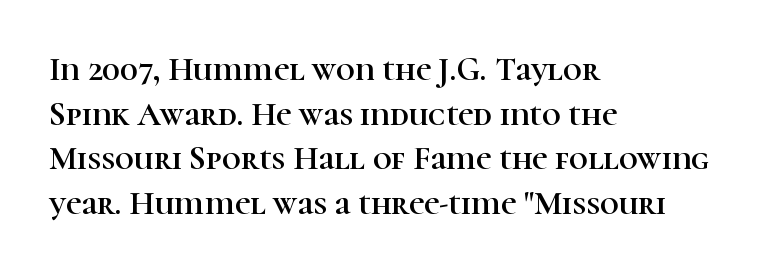
The image shows 33 px serif type, upright; set left-aligned, normal line spacing (1.35x), normal letter spacing, not underlined; high stroke contrast and a medium x-height.
